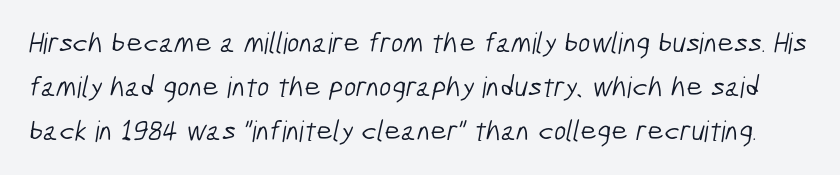
The image shows 29 px light, condensed sans-serif type; set normal line spacing (1.52x), normal letter spacing, not underlined; low stroke contrast and a medium x-height.
